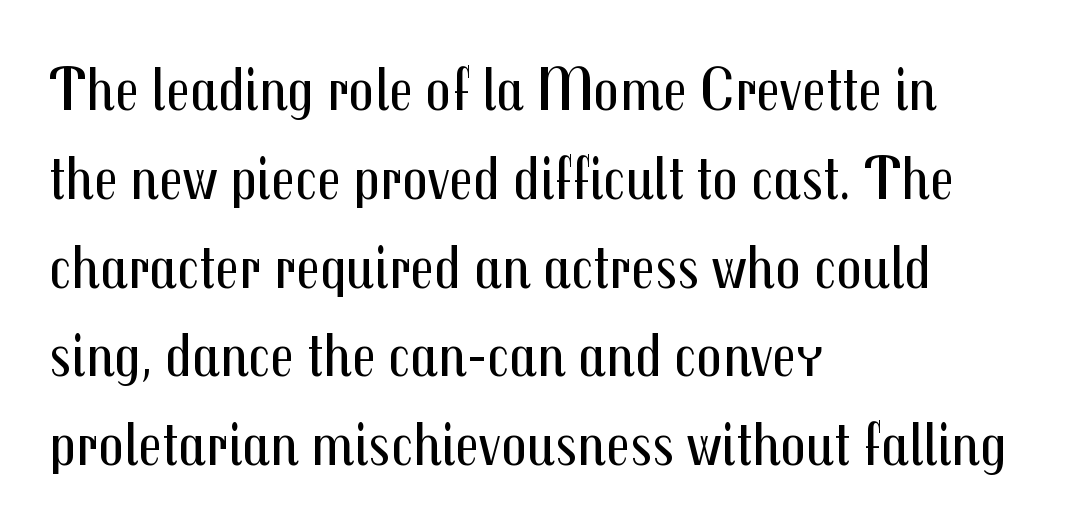
In CSS terms this would be text-align: left. When letters stand straight like this, we call the style roman or upright. Leading: standard. The font sits on the lighter half of the weight spectrum, regular included. Spacing between characters is what you'd get straight out of the box.
